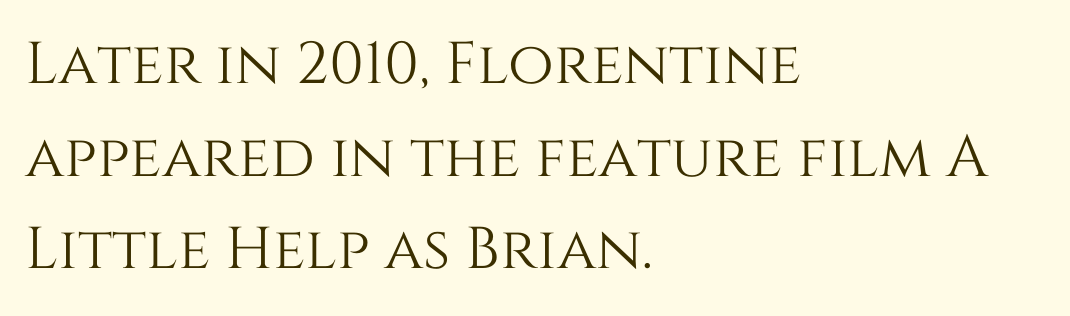
Q: Is the text italic (slanted)? A: No, it is upright.
Q: Is the text underlined? A: No.
Q: How is the paragraph aligned? A: Left-aligned.
Q: Is the spacing between letters normal or unusually wide? A: Normal.
Q: Is the spacing between lines tight, normal or loose? A: Normal.
Q: Width (condensed, normal, or wide)? A: Normal.
Q: Stroke contrast? A: Medium.
Q: x-height? A: Large.
Q: Monospaced? A: No.
